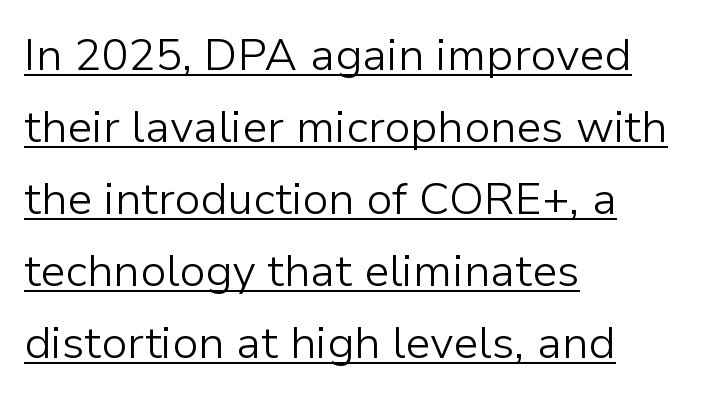
Q: Is the text bold? A: No.
Q: Is the text italic (slanted)? A: No, it is upright.
Q: Is the typeface a serif or a sans-serif typeface? A: Sans-serif.
Q: Is the text underlined? A: Yes.
Q: How is the paragraph aligned? A: Left-aligned.
Q: Is the spacing between letters normal or unusually wide? A: Normal.
Q: Is the spacing between lines tight, normal or loose? A: Normal.
Q: Width (condensed, normal, or wide)? A: Normal.
Q: Stroke contrast? A: Low.
Q: x-height? A: Medium.
Q: Monospaced? A: No.
